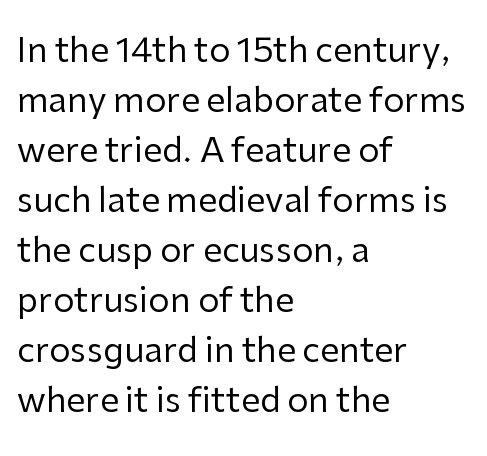
Q: Is the text bold? A: No.
Q: Is the text italic (slanted)? A: No, it is upright.
Q: Is the typeface a serif or a sans-serif typeface? A: Sans-serif.
Q: Is the text underlined? A: No.
Q: How is the paragraph aligned? A: Left-aligned.
Q: Is the spacing between letters normal or unusually wide? A: Normal.
Q: Is the spacing between lines tight, normal or loose? A: Normal.
Q: Width (condensed, normal, or wide)? A: Normal.
Q: Stroke contrast? A: Low.
Q: x-height? A: Medium.
Q: Monospaced? A: No.
